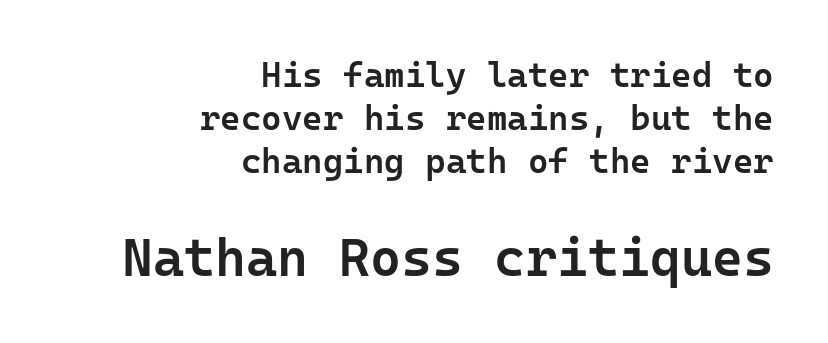
The emphasis by scale lands on block number two, below. Horizontally, the lines are justified to the trailing edge only. Beneath every word, the page is bare. Letter spacing: default.
